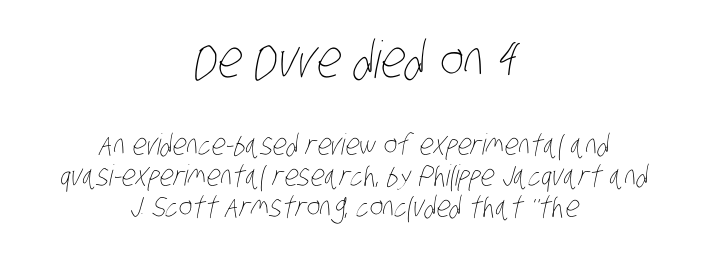
Q: Is the text bold? A: No.
Q: Is the text underlined? A: No.
Q: How is the paragraph aligned? A: Centered.
Q: Is the spacing between letters normal or unusually wide? A: Normal.
Q: Is the spacing between lines tight, normal or loose? A: Tight.
Q: Which block of text is set in a larger size, the first (top) or the second (bottom)? A: The first (top) one.
Q: Width (condensed, normal, or wide)? A: Condensed.
Q: Stroke contrast? A: Low.
Q: x-height? A: Large.
Q: Monospaced? A: No.
